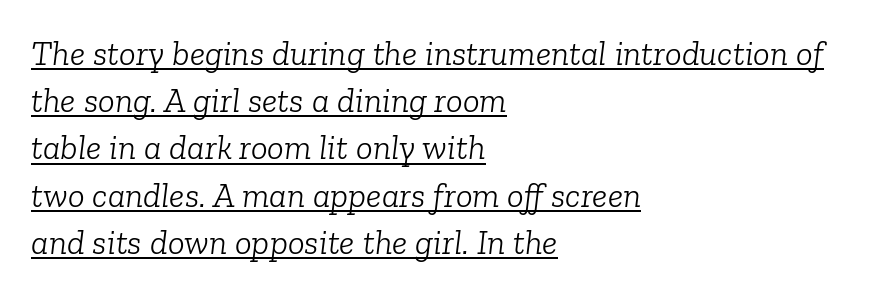
The image shows 35 px light serif type, italic (leaning right); set left-aligned, normal line spacing (1.35x), normal letter spacing, underlined; low stroke contrast and a medium x-height.
